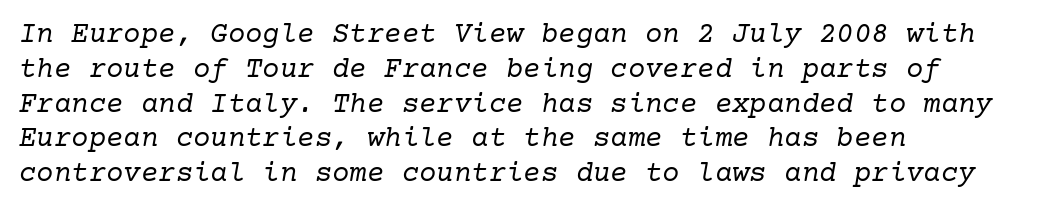
{"serif": "yes", "italic": "yes", "lean": "right", "slant_degrees": 10, "bold": "no", "weight": "regular", "width": "normal", "stroke_contrast": "low", "x_height": "medium", "underline": "no", "align": "left", "line_spacing_ratio": 1.2, "letter_spacing": "normal", "letter_spacing_em": 0.0, "glyph_px": 29}
